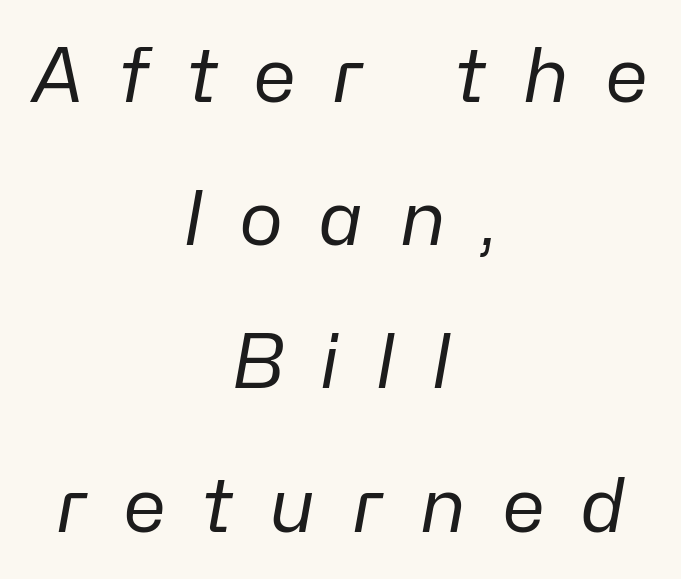
{"italic": "yes", "lean": "right", "slant_degrees": 10, "bold": "no", "weight": "regular", "width": "normal", "stroke_contrast": "low", "x_height": "medium", "monospaced": "no", "underline": "no", "align": "center", "line_spacing": "loose", "line_spacing_ratio": 1.91, "letter_spacing": "wide", "letter_spacing_em": 0.47, "glyph_px": 75}
